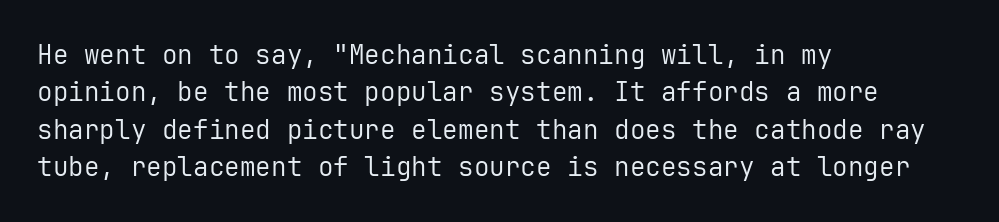
Q: Is the text bold? A: No.
Q: Is the text italic (slanted)? A: No, it is upright.
Q: Is the text underlined? A: No.
Q: How is the paragraph aligned? A: Left-aligned.
Q: Is the spacing between letters normal or unusually wide? A: Normal.
Q: Is the spacing between lines tight, normal or loose? A: Normal.
